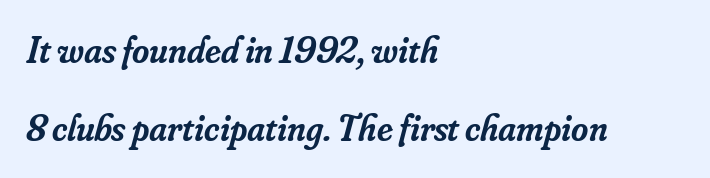
Q: Is the text bold? A: Semi-bold.
Q: Is the text italic (slanted)? A: Yes, it leans right by about 16 degrees.
Q: Is the typeface a serif or a sans-serif typeface? A: Serif.
Q: Is the text underlined? A: No.
Q: How is the paragraph aligned? A: Left-aligned.
Q: Is the spacing between letters normal or unusually wide? A: Normal.
Q: Is the spacing between lines tight, normal or loose? A: Loose.
Q: Width (condensed, normal, or wide)? A: Normal.
Q: Stroke contrast? A: Low.
Q: x-height? A: Small.
Q: Monospaced? A: No.
